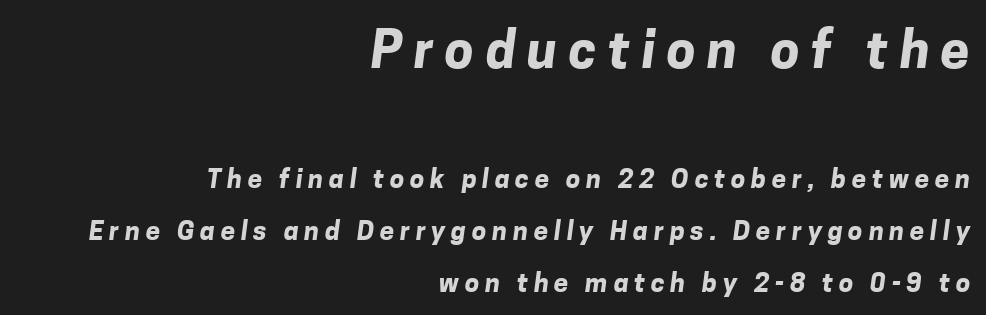
The image shows 52 px bold sans-serif type; set right-aligned, loose line spacing (2.0x), unusually wide letter spacing (+0.22 em), not underlined; the first (top) block is 2.0x larger; low stroke contrast and a medium x-height.
